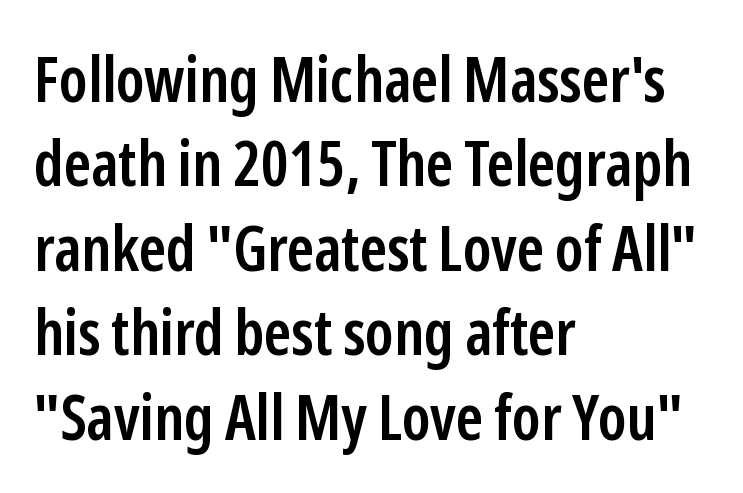
The image shows 63 px semibold, condensed sans-serif type, upright; set left-aligned, normal line spacing (1.34x), normal letter spacing, not underlined; low stroke contrast and a medium x-height.
